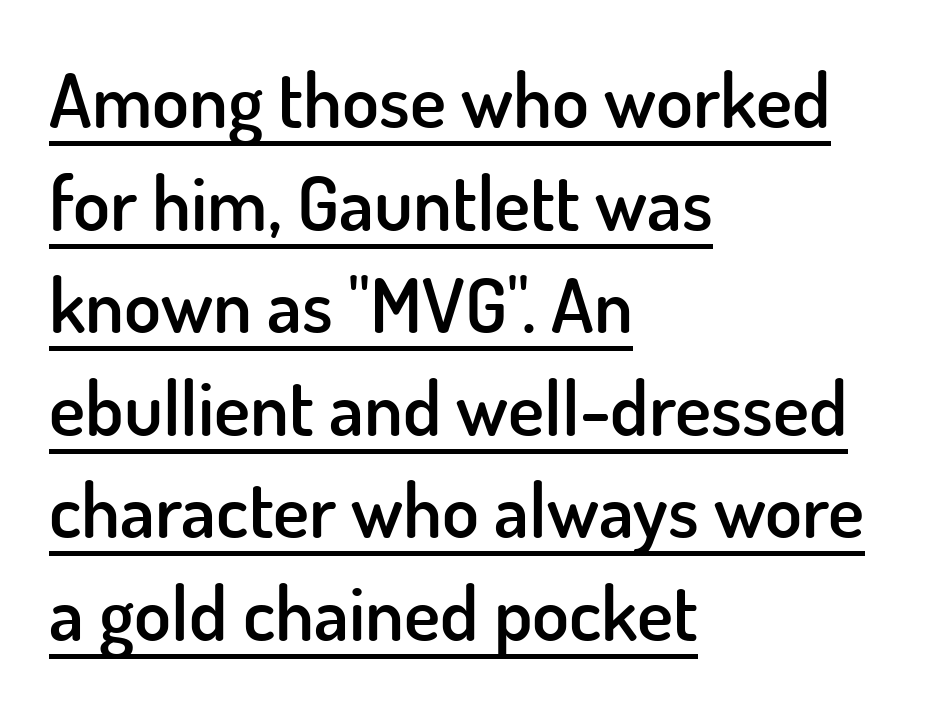
Q: Is the text bold? A: Semi-bold.
Q: Is the text italic (slanted)? A: No, it is upright.
Q: Is the typeface a serif or a sans-serif typeface? A: Sans-serif.
Q: Is the text underlined? A: Yes.
Q: How is the paragraph aligned? A: Left-aligned.
Q: Is the spacing between letters normal or unusually wide? A: Normal.
Q: Is the spacing between lines tight, normal or loose? A: Normal.
Q: Width (condensed, normal, or wide)? A: Normal.
Q: Stroke contrast? A: Low.
Q: x-height? A: Small.
Q: Monospaced? A: No.
